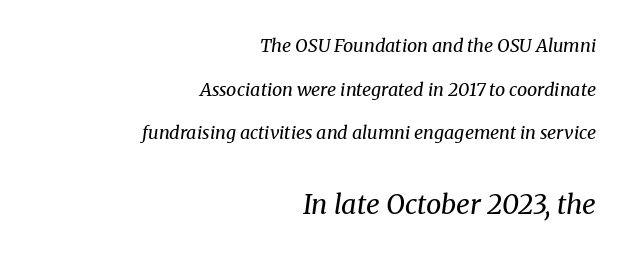
Q: Is the text bold? A: No.
Q: Is the text italic (slanted)? A: Yes, it leans right by about 8 degrees.
Q: Is the text underlined? A: No.
Q: How is the paragraph aligned? A: Right-aligned.
Q: Is the spacing between letters normal or unusually wide? A: Normal.
Q: Is the spacing between lines tight, normal or loose? A: Loose.
Q: Which block of text is set in a larger size, the first (top) or the second (bottom)? A: The second (bottom) one.
